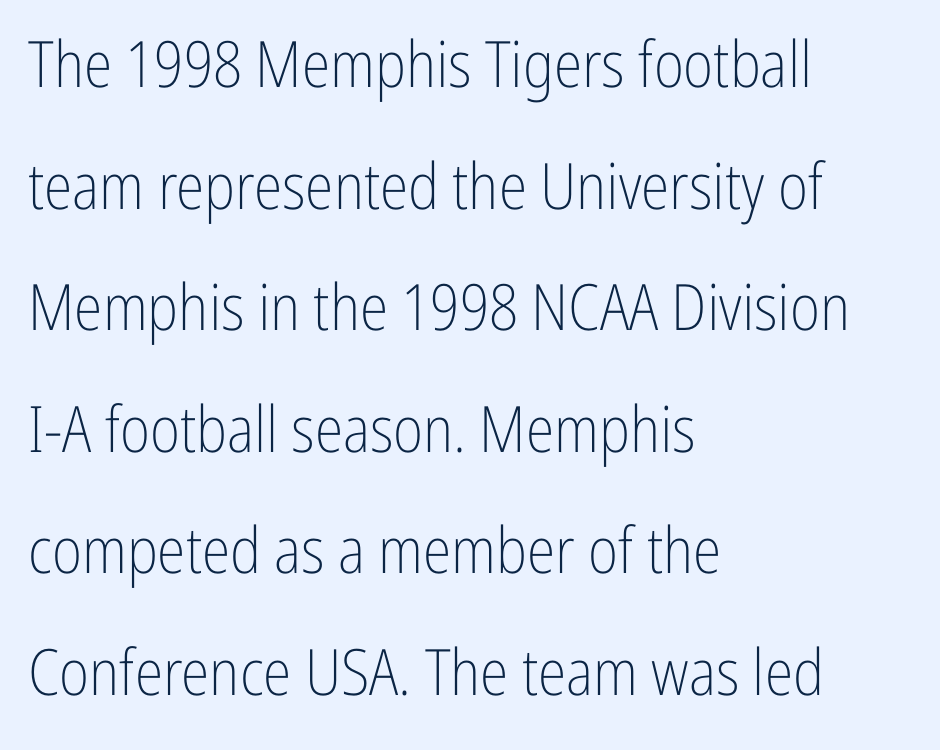
{"serif": "no", "italic": "no", "bold": "no", "weight": "light", "width": "condensed", "stroke_contrast": "low", "x_height": "medium", "monospaced": "no", "underline": "no", "align": "left", "line_spacing": "loose", "line_spacing_ratio": 1.9, "letter_spacing": "normal", "letter_spacing_em": 0.0, "glyph_px": 64}
